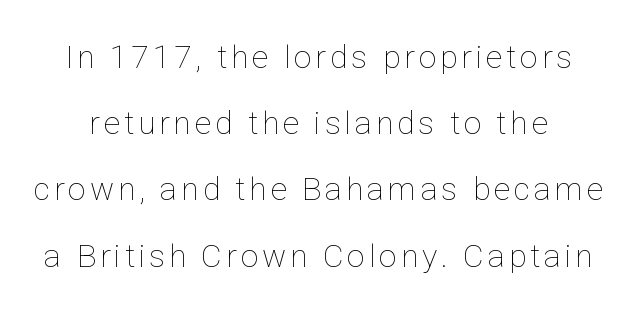
The image shows 32 px thin type, upright; set loose line spacing (2.07x), not underlined; low stroke contrast and a medium x-height.
